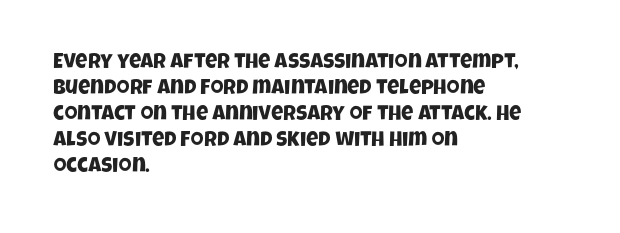
Short and long lines alike share a common starting point at left. Nobody touched the tracking dial on this one. The string is rendered with underlining switched off.
